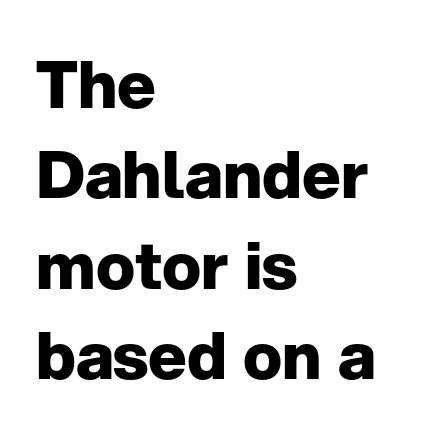
Is the type bold? Yes — the strokes are clearly thick and heavy. The specimen omits any rule beneath the text block's lines. Nope, not italic — everything's standing straight. Look at the tracking — it's just the regular setting, nothing added. A typesetter would call this proportional, since set widths differ per character. Casual observation: everything's shoved over to the left.
